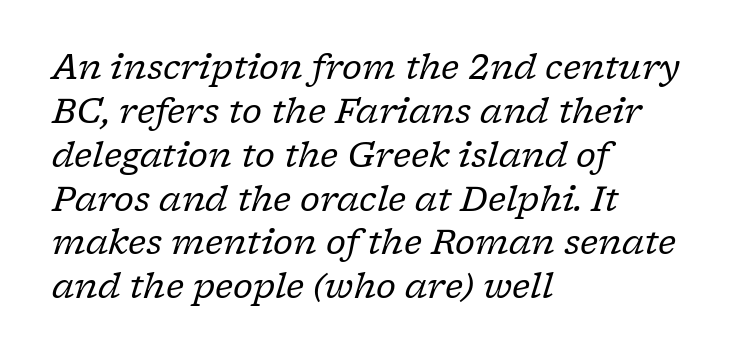
{"serif": "yes", "italic": "yes", "lean": "right", "slant_degrees": 17, "bold": "no", "weight": "regular", "width": "normal", "stroke_contrast": "low", "x_height": "medium", "monospaced": "no", "underline": "no", "align": "left", "line_spacing": "normal", "line_spacing_ratio": 1.29, "letter_spacing": "normal", "letter_spacing_em": 0.0, "glyph_px": 34}
